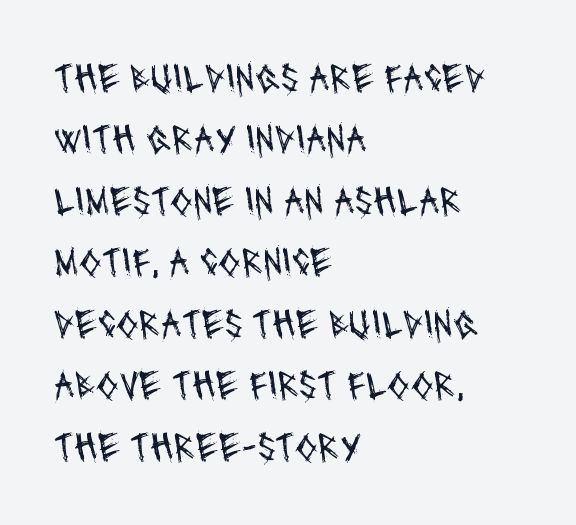
{"serif": "no", "bold": "no", "weight": "regular", "width": "condensed", "stroke_contrast": "medium", "x_height": "large", "monospaced": "no", "underline": "no", "align": "left", "line_spacing": "normal", "line_spacing_ratio": 1.5, "letter_spacing": "normal", "letter_spacing_em": 0.0, "glyph_px": 41}
